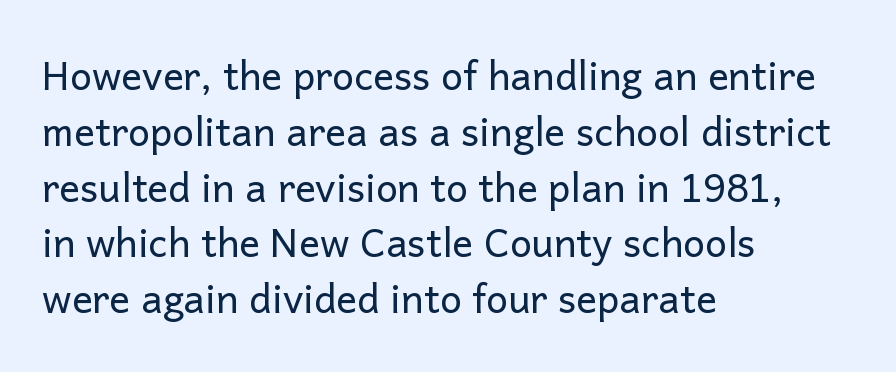
The image shows 39 px regular-weight sans-serif type, upright; set left-aligned, normal line spacing (1.43x), normal letter spacing, not underlined; low stroke contrast and a medium x-height.
